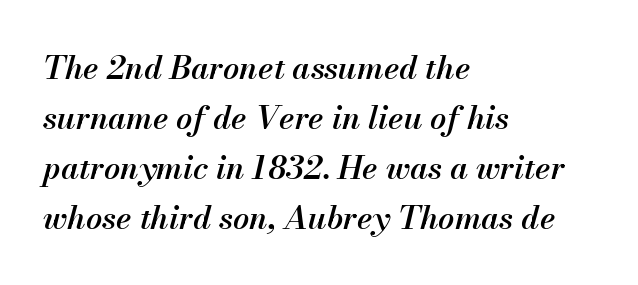
Q: Is the text bold? A: Semi-bold.
Q: Is the text italic (slanted)? A: Yes, it leans right by about 13 degrees.
Q: Is the text underlined? A: No.
Q: How is the paragraph aligned? A: Left-aligned.
Q: Is the spacing between letters normal or unusually wide? A: Normal.
Q: Is the spacing between lines tight, normal or loose? A: Normal.
Q: Width (condensed, normal, or wide)? A: Normal.
Q: Stroke contrast? A: Medium.
Q: x-height? A: Small.
Q: Monospaced? A: No.
